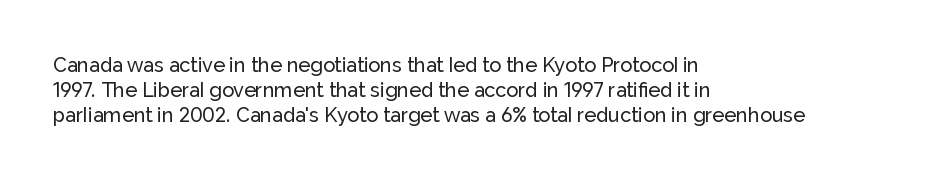
{"italic": "no", "underline": "no", "align": "left", "line_spacing": "normal", "line_spacing_ratio": 1.25, "letter_spacing": "normal", "letter_spacing_em": 0.0, "glyph_px": 20}
